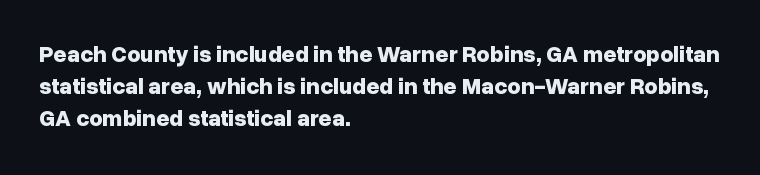
Teacher's note: observe the even left margin — that is flush-left alignment. Tracking here is standard; glyphs follow each other at the usual distance. Horizontal bands of white between lines are of average thickness. Is the type bold? Yes — the strokes are clearly thick and heavy. This is the regular roman posture of the typeface.
